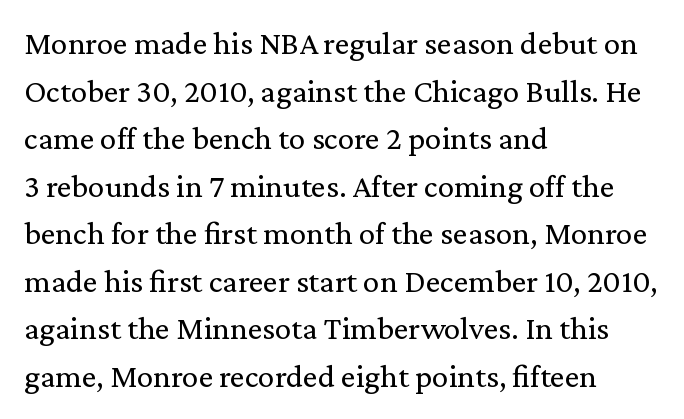
All the whitespace from short lines collects on the right. Old-style or modern, the face here clearly has serifs. The letterforms sit shoulder to shoulder at normal distance. Underlining? Definitely not there. This reads as an unemphasized weight, regular at the heaviest. Notice how the stems are strictly vertical — no italics here.
